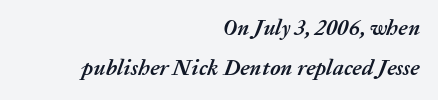
Teacher's note: observe the even right margin — that is flush-right alignment. Rendered with sloped, italic letterforms. A typesetter would call this zero additional tracking. Clear beneath every line of the passage.
